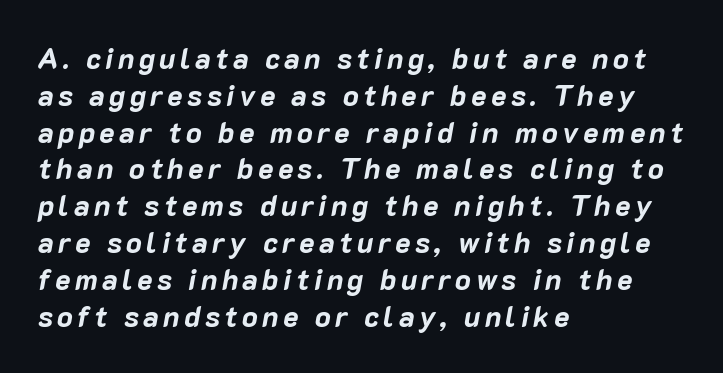
Designer's note — italics engaged. Short and long lines alike share a common starting point at left. Is this a fixed-width face? No — the glyphs have proportional, varying widths. Set as a true bold cut, around the 700 mark. The zone under the glyphs is completely vacant.
